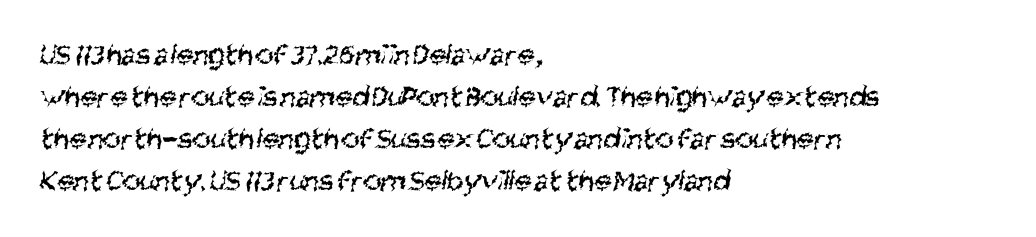
Note: no serifs on the glyphs. The rendering uses a moderate line-height, typical for paragraphs. Does extra space separate the letters? No, they use regular spacing. Caption: multi-line text, flush left, ragged right. The passage shown is not bold in any degree. Note the varied advance widths — an 'i' is clearly narrower than an 'm'.
